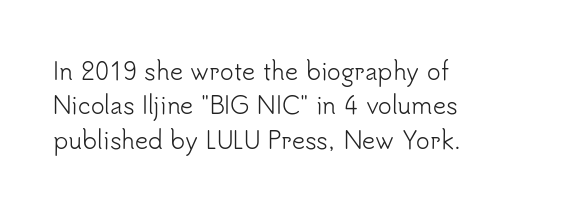
The vertical gap from one line to the next is medium. These lines were composed using upright roman letters. Horizontal alignment here is leftward, the default for most running prose. The gaps between neighbouring characters are ordinary and unremarkable. Weight: regular or lighter.
